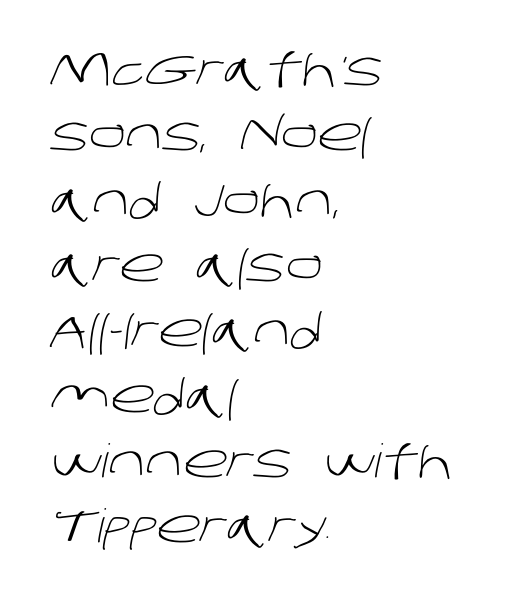
{"serif": "no", "bold": "no", "weight": "light", "width": "normal", "stroke_contrast": "low", "x_height": "large", "monospaced": "no", "underline": "no", "align": "left", "line_spacing": "normal", "line_spacing_ratio": 1.42, "letter_spacing": "normal", "letter_spacing_em": 0.0, "glyph_px": 46}
